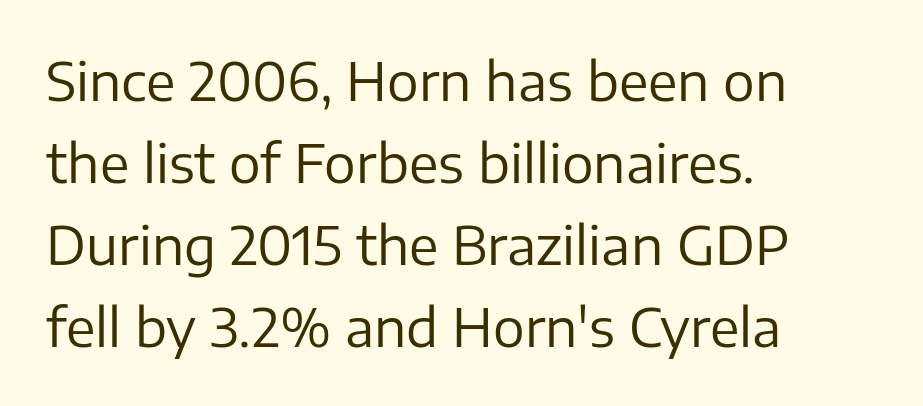
Q: Is the text bold? A: No.
Q: Is the text italic (slanted)? A: No, it is upright.
Q: Is the typeface a serif or a sans-serif typeface? A: Sans-serif.
Q: Is the text underlined? A: No.
Q: How is the paragraph aligned? A: Left-aligned.
Q: Is the spacing between letters normal or unusually wide? A: Normal.
Q: Is the spacing between lines tight, normal or loose? A: Normal.
Q: Width (condensed, normal, or wide)? A: Normal.
Q: Stroke contrast? A: Low.
Q: x-height? A: Medium.
Q: Monospaced? A: No.
